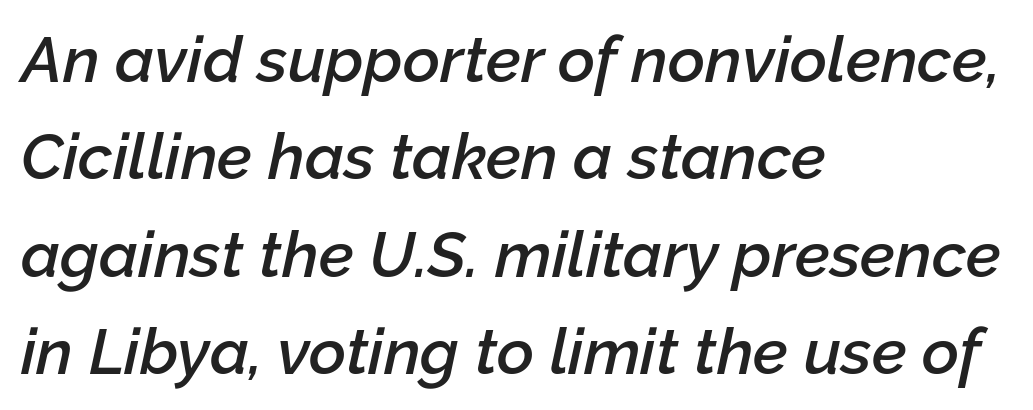
The image shows 64 px semibold type, italic (leaning right); set left-aligned, normal line spacing (1.52x), normal letter spacing, not underlined; low stroke contrast and a medium x-height.
